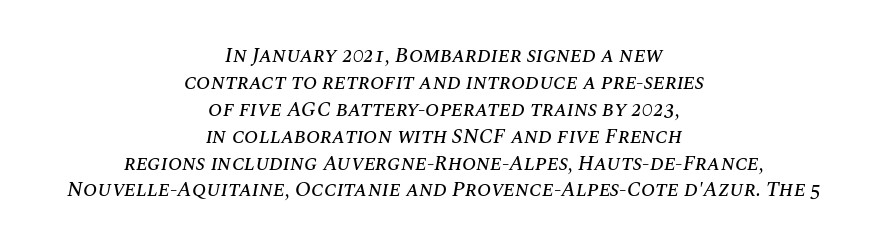
The image shows 21 px text type, italic (leaning right); set centered, normal line spacing (1.28x), normal letter spacing, not underlined.
